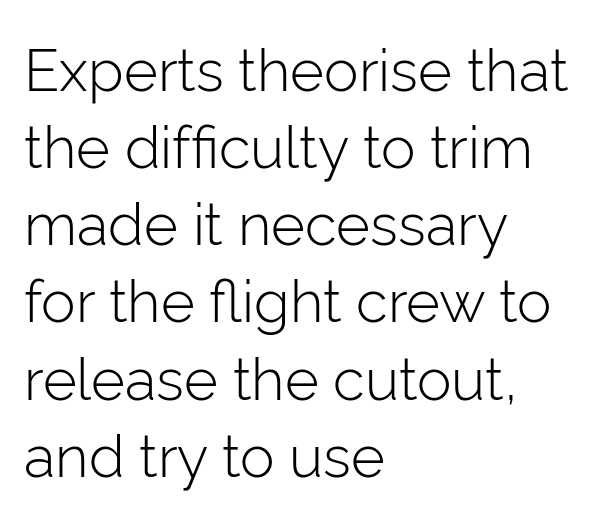
Successive baselines arrive at the customary interval. Tracking here is standard; glyphs follow each other at the usual distance. You can tell from the bare stems that sans-serif type was used. The letters stand upright; this is a roman face.
